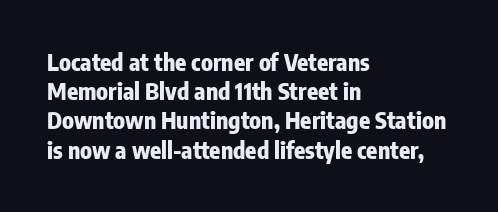
Q: Is the text bold? A: Yes.
Q: Is the text italic (slanted)? A: No, it is upright.
Q: Is the text underlined? A: No.
Q: How is the paragraph aligned? A: Left-aligned.
Q: Is the spacing between letters normal or unusually wide? A: Normal.
Q: Is the spacing between lines tight, normal or loose? A: Normal.
